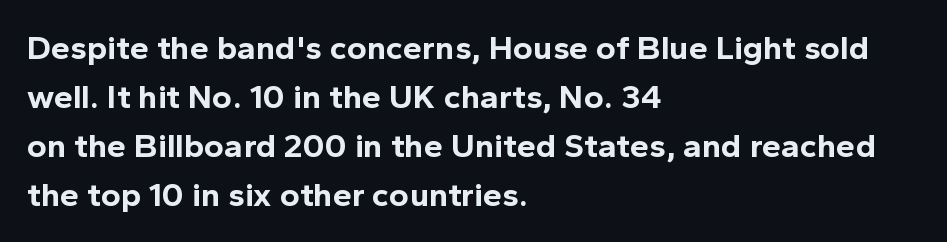
This sample is left-justified, so line endings fall wherever the words run out. Students, note that the glyphs here touch the page at normal intervals. Varying glyph widths throughout — classic text-font behaviour. The font's upright variant was chosen for this text.
